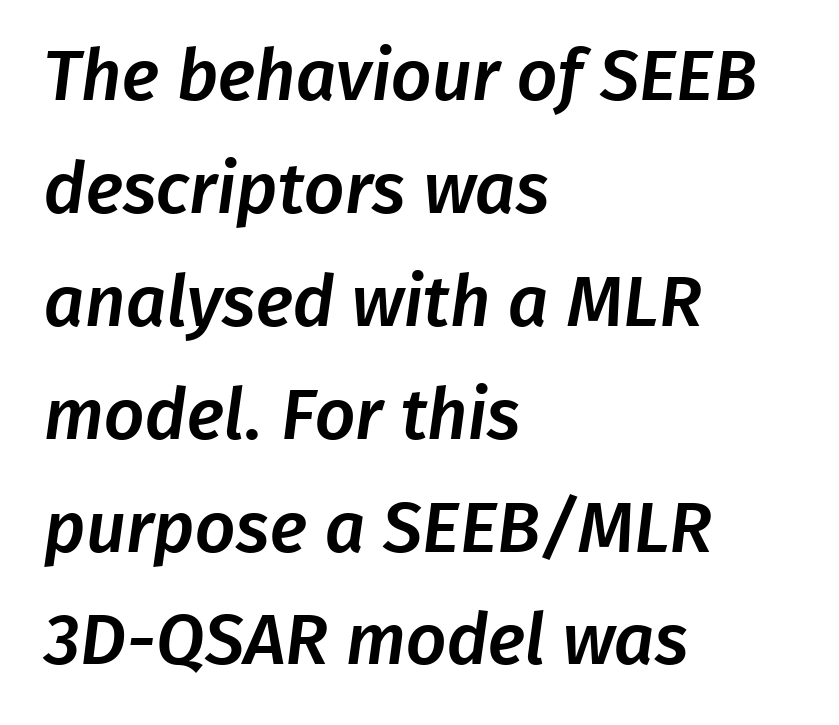
The gaps between neighbouring characters are ordinary and unremarkable. Notice how descenders clear the ascenders below comfortably — that's standard leading. Leftover space on each line is placed entirely after the last word. Regarding serifs, this sample does without them. Only glyphs here, with clear space below each row.
